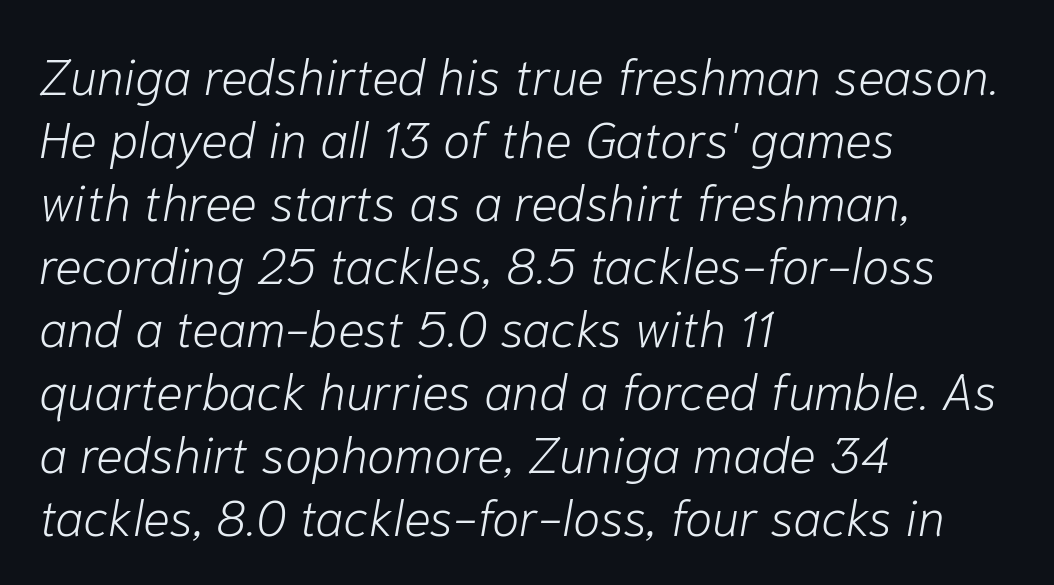
Q: Is the text bold? A: No.
Q: Is the text italic (slanted)? A: Yes, it leans right by about 10 degrees.
Q: Is the text underlined? A: No.
Q: How is the paragraph aligned? A: Left-aligned.
Q: Is the spacing between letters normal or unusually wide? A: Normal.
Q: Is the spacing between lines tight, normal or loose? A: Normal.
Q: Width (condensed, normal, or wide)? A: Normal.
Q: Stroke contrast? A: Low.
Q: x-height? A: Medium.
Q: Monospaced? A: No.
